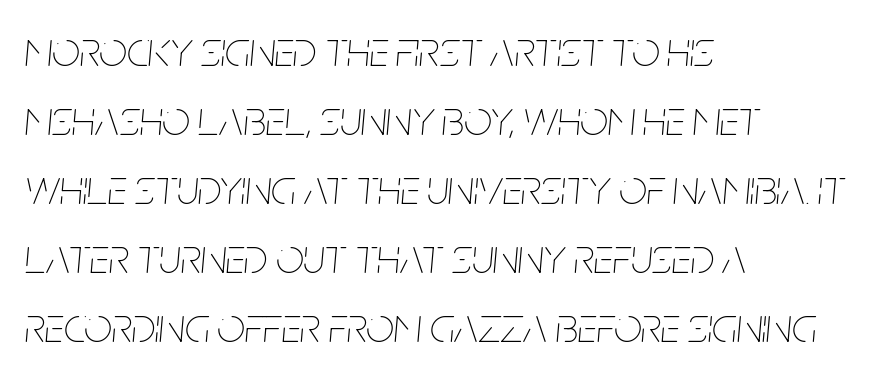
The rows are spaced the way most documents space them. This rendering features lettering with no underline. Heft: none added — not bold. The whole block is typeset with a tilt. Here the glyphs are tracked normally, forming tight word shapes. A typesetter would call this proportional, since set widths differ per character.
